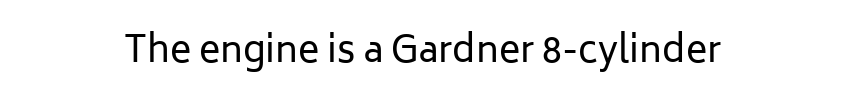
Q: Is the text bold? A: No.
Q: Is the text italic (slanted)? A: No, it is upright.
Q: Is the typeface a serif or a sans-serif typeface? A: Sans-serif.
Q: Is the text underlined? A: No.
Q: How is the paragraph aligned? A: Centered.
Q: Is the spacing between letters normal or unusually wide? A: Normal.
Q: Width (condensed, normal, or wide)? A: Normal.
Q: Stroke contrast? A: Low.
Q: x-height? A: Medium.
Q: Monospaced? A: No.
